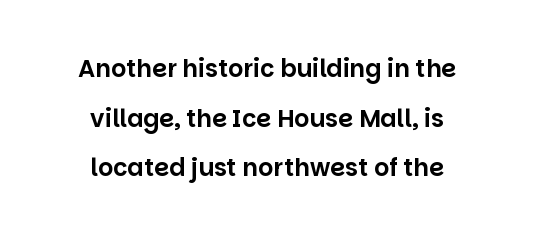
The image shows 24 px text type, upright; set centered, loose line spacing (2.07x), normal letter spacing, not underlined.
